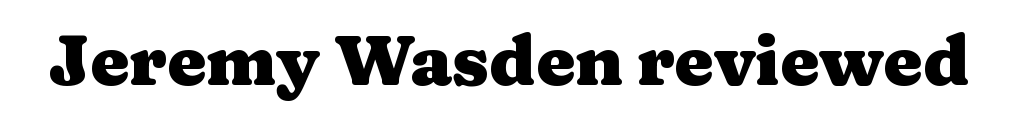
You can tell it's not italic because the verticals are truly vertical. The typeface chosen for these lines features serifs. Each word holds together tightly as a unit, with standard inter-letter gaps. The space directly below the letters is spotless. Is this a fixed-width face? No — the glyphs have proportional, varying widths.
